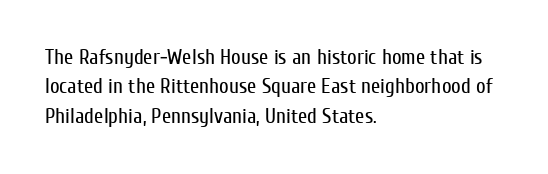
{"italic": "no", "bold": "no", "underline": "no", "align": "left", "line_spacing": "normal", "line_spacing_ratio": 1.4, "letter_spacing": "normal", "letter_spacing_em": 0.0, "glyph_px": 21}
